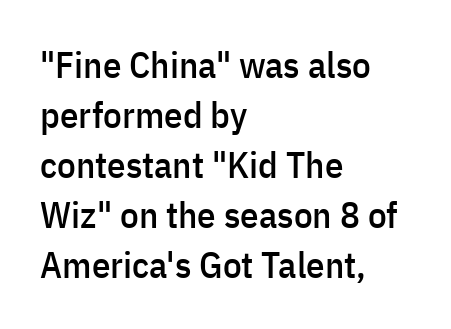
{"serif": "no", "italic": "no", "width": "condensed", "stroke_contrast": "low", "x_height": "medium", "monospaced": "no", "underline": "no", "align": "left", "line_spacing": "normal", "line_spacing_ratio": 1.35, "letter_spacing": "normal", "letter_spacing_em": 0.0, "glyph_px": 37}
